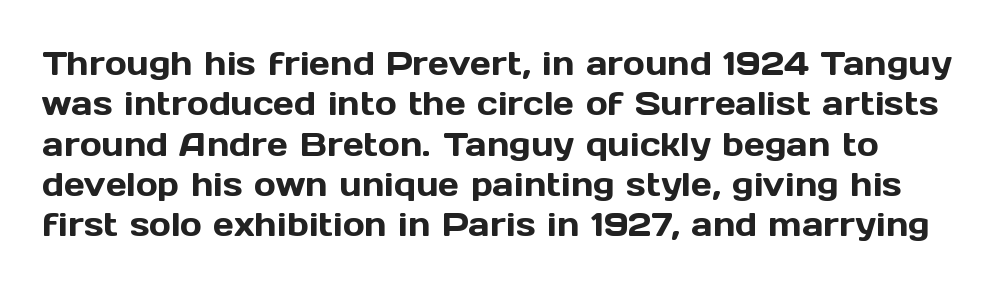
Q: Is the text italic (slanted)? A: No, it is upright.
Q: Is the typeface a serif or a sans-serif typeface? A: Sans-serif.
Q: Is the text underlined? A: No.
Q: Is the spacing between letters normal or unusually wide? A: Normal.
Q: Width (condensed, normal, or wide)? A: Normal.
Q: x-height? A: Medium.
Q: Monospaced? A: No.
